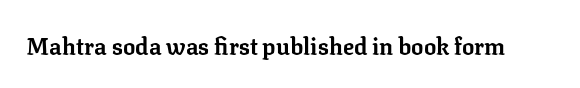
The image shows 23 px bold type, upright; set normal letter spacing, not underlined.
